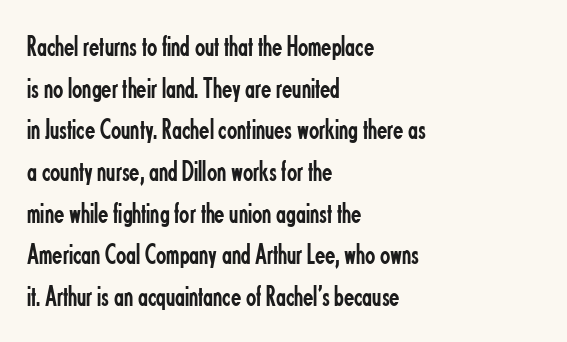
{"serif": "no", "italic": "no", "bold": "no", "weight": "regular", "width": "condensed", "stroke_contrast": "low", "x_height": "small", "monospaced": "no", "underline": "no", "align": "left", "line_spacing": "normal", "line_spacing_ratio": 1.39, "letter_spacing": "normal", "letter_spacing_em": 0.0, "glyph_px": 30}
